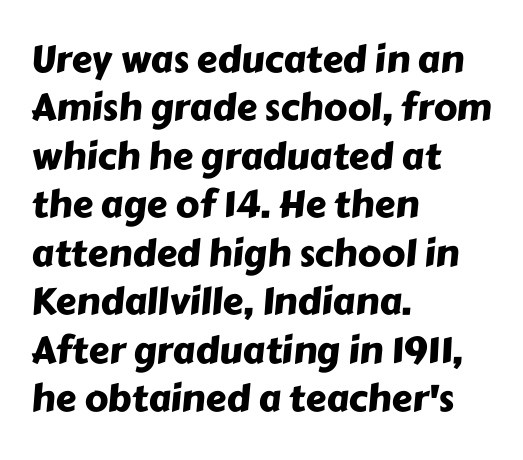
Q: Is the typeface a serif or a sans-serif typeface? A: Sans-serif.
Q: Is the text underlined? A: No.
Q: How is the paragraph aligned? A: Left-aligned.
Q: Is the spacing between letters normal or unusually wide? A: Normal.
Q: Is the spacing between lines tight, normal or loose? A: Normal.
Q: Width (condensed, normal, or wide)? A: Normal.
Q: Stroke contrast? A: Low.
Q: x-height? A: Medium.
Q: Monospaced? A: No.
